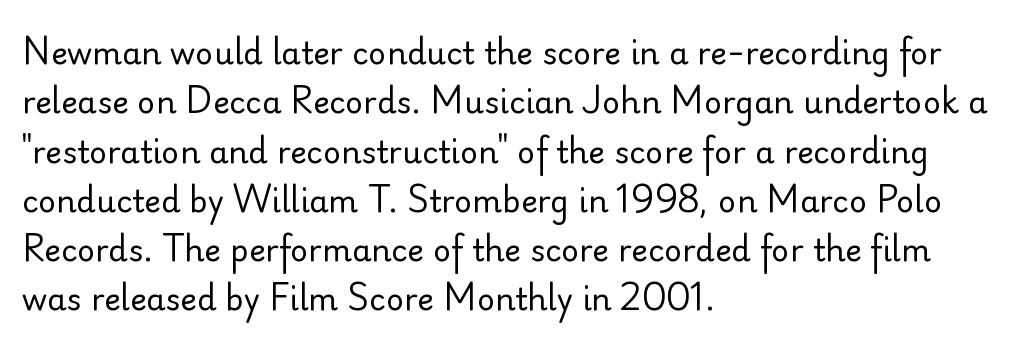
{"serif": "no", "italic": "no", "bold": "no", "weight": "regular", "width": "normal", "stroke_contrast": "low", "x_height": "small", "monospaced": "no", "underline": "no", "align": "left", "line_spacing": "normal", "line_spacing_ratio": 1.59, "letter_spacing": "normal", "letter_spacing_em": 0.0, "glyph_px": 31}
